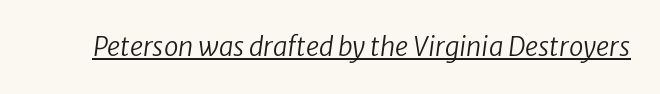
{"bold": "no", "underline": "yes", "letter_spacing": "normal", "letter_spacing_em": 0.0, "glyph_px": 26}
